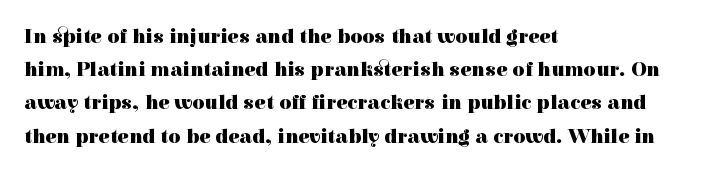
The image shows 21 px bold type, upright; set left-aligned, normal line spacing (1.58x), normal letter spacing, not underlined.
